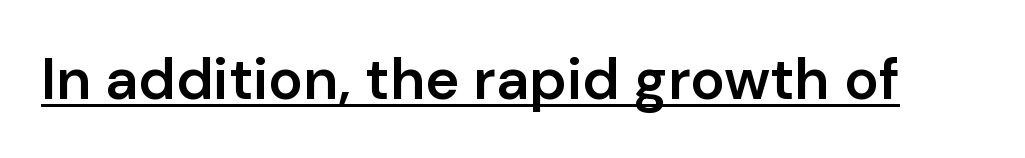
Q: Is the text bold? A: Semi-bold.
Q: Is the text italic (slanted)? A: No, it is upright.
Q: Is the typeface a serif or a sans-serif typeface? A: Sans-serif.
Q: Is the text underlined? A: Yes.
Q: Is the spacing between letters normal or unusually wide? A: Normal.
Q: Width (condensed, normal, or wide)? A: Normal.
Q: Stroke contrast? A: Low.
Q: x-height? A: Medium.
Q: Monospaced? A: No.
